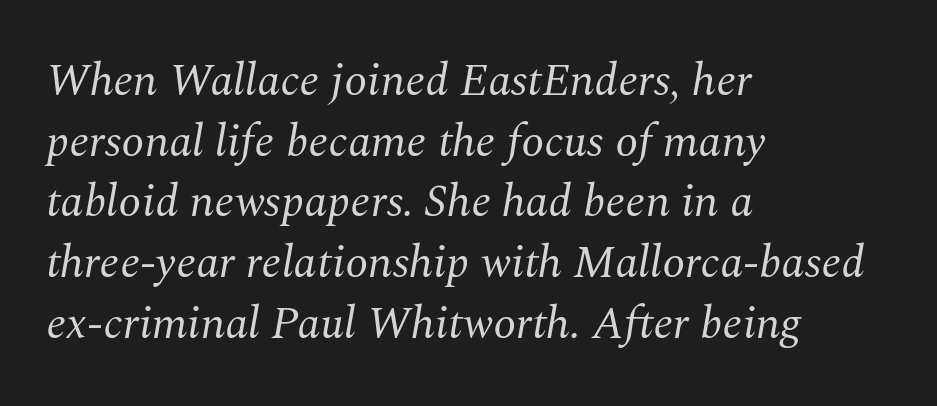
Q: Is the text bold? A: No.
Q: Is the text italic (slanted)? A: Yes, it leans right by about 10 degrees.
Q: Is the typeface a serif or a sans-serif typeface? A: Serif.
Q: Is the text underlined? A: No.
Q: How is the paragraph aligned? A: Left-aligned.
Q: Is the spacing between letters normal or unusually wide? A: Normal.
Q: Is the spacing between lines tight, normal or loose? A: Normal.
Q: Width (condensed, normal, or wide)? A: Normal.
Q: Stroke contrast? A: Medium.
Q: x-height? A: Medium.
Q: Monospaced? A: No.
